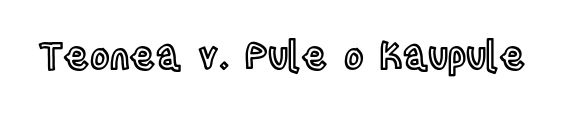
The image shows 37 px condensed type, upright; set normal letter spacing, not underlined; a large x-height.
